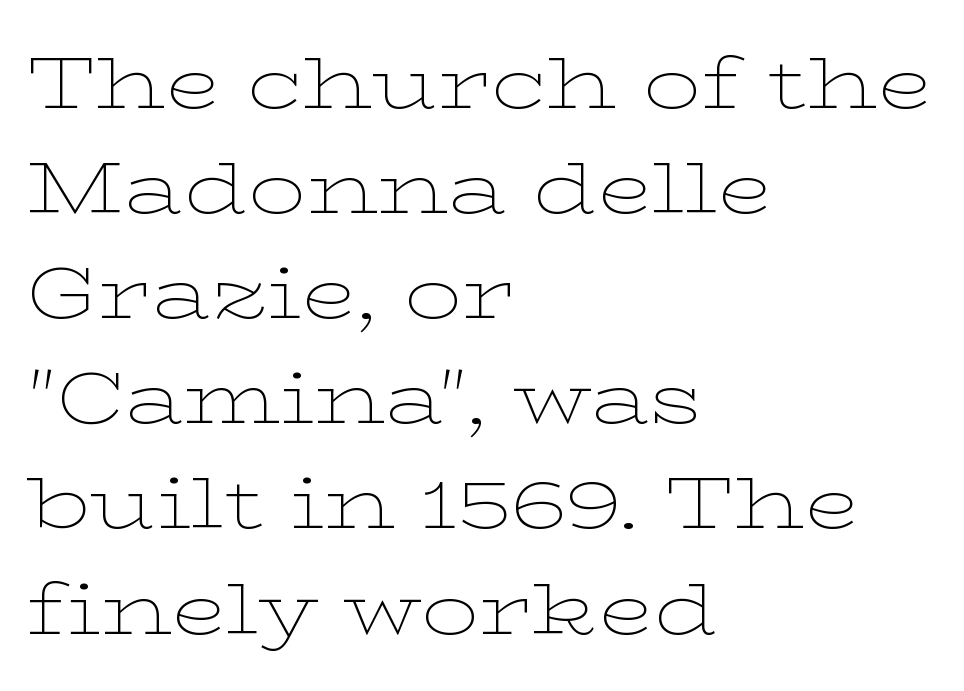
Q: Is the text bold? A: No.
Q: Is the text italic (slanted)? A: No, it is upright.
Q: Is the typeface a serif or a sans-serif typeface? A: Serif.
Q: Is the text underlined? A: No.
Q: How is the paragraph aligned? A: Left-aligned.
Q: Is the spacing between letters normal or unusually wide? A: Normal.
Q: Is the spacing between lines tight, normal or loose? A: Normal.
Q: Width (condensed, normal, or wide)? A: Wide.
Q: Stroke contrast? A: Low.
Q: x-height? A: Medium.
Q: Monospaced? A: No.
